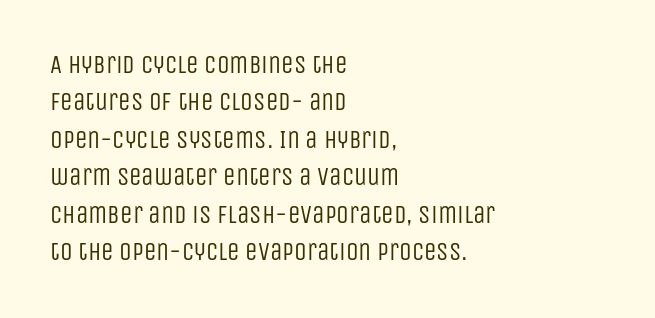
{"italic": "no", "bold": "no", "underline": "no", "align": "left", "line_spacing": "normal", "line_spacing_ratio": 1.5, "letter_spacing": "normal", "letter_spacing_em": 0.0, "glyph_px": 25}
